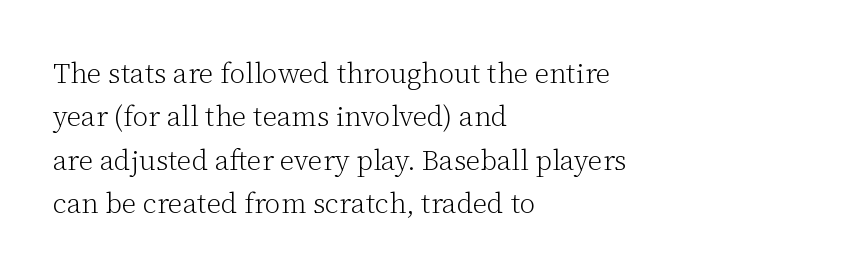
This sample uses plain, unmodified letter spacing. The lines in this sample share a left origin and differ only in where they stop. The rendering uses natural spacing where letterforms have individual widths. This sample uses a serif face. Compared with typical paragraphs, the rows here are spaced about the same.
